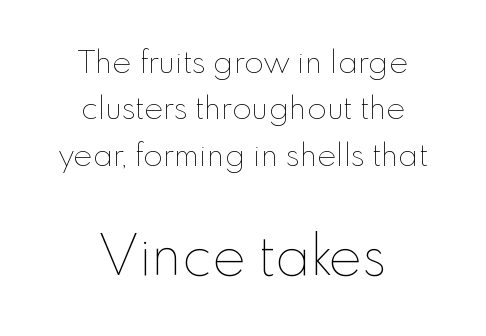
Q: Is the text bold? A: No.
Q: Is the text italic (slanted)? A: No, it is upright.
Q: Is the text underlined? A: No.
Q: How is the paragraph aligned? A: Centered.
Q: Is the spacing between letters normal or unusually wide? A: Normal.
Q: Is the spacing between lines tight, normal or loose? A: Normal.
Q: Which block of text is set in a larger size, the first (top) or the second (bottom)? A: The second (bottom) one.
Q: Width (condensed, normal, or wide)? A: Normal.
Q: Stroke contrast? A: Low.
Q: x-height? A: Small.
Q: Monospaced? A: No.
